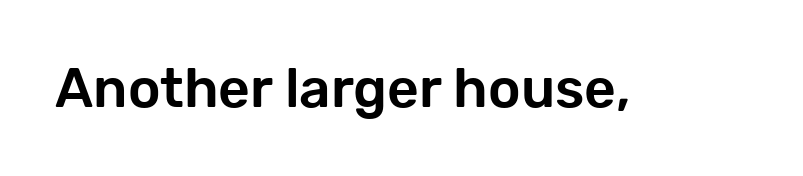
Is this a fixed-width face? No — the glyphs have proportional, varying widths. Font category for this specimen: sans-serif. Descenders are the only things crossing below the line. Ordinary non-slanted type is in use.
